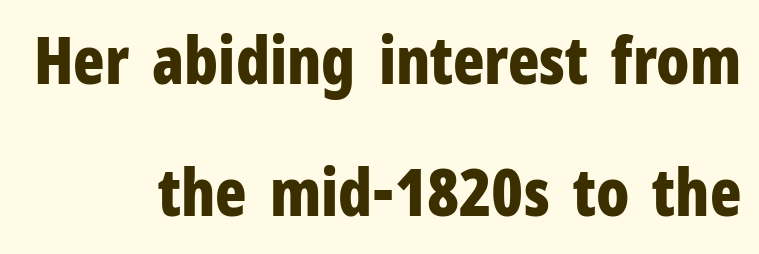
Q: Is the text bold? A: Yes.
Q: Is the text italic (slanted)? A: No, it is upright.
Q: Is the typeface a serif or a sans-serif typeface? A: Sans-serif.
Q: Is the text underlined? A: No.
Q: How is the paragraph aligned? A: Right-aligned.
Q: Is the spacing between letters normal or unusually wide? A: Normal.
Q: Is the spacing between lines tight, normal or loose? A: Loose.
Q: Width (condensed, normal, or wide)? A: Condensed.
Q: Stroke contrast? A: Low.
Q: x-height? A: Medium.
Q: Monospaced? A: No.
